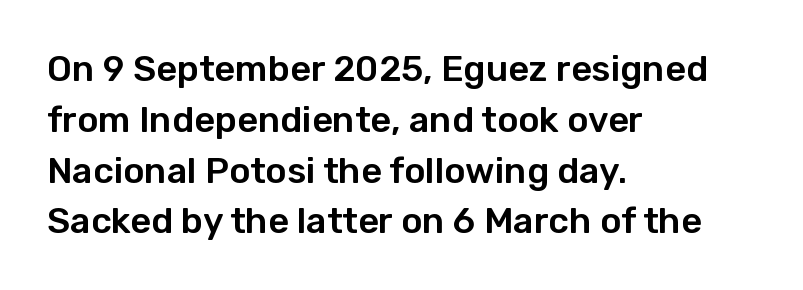
These lines sit exactly where default settings would place them. A typesetter would call this zero additional tracking. The glyphs are unaccompanied by any horizontal stroke below them. You could not count columns in this text — the font is proportionally spaced. Classification — sans serif. Every character sits straight up, as roman type does.
